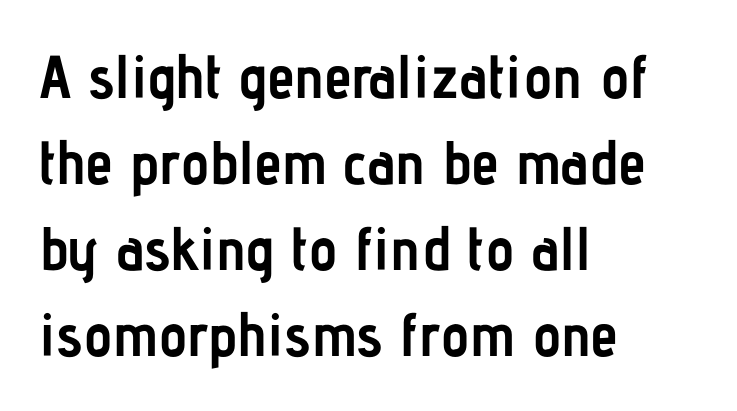
Q: Is the text bold? A: Yes.
Q: Is the text italic (slanted)? A: No, it is upright.
Q: Is the typeface a serif or a sans-serif typeface? A: Sans-serif.
Q: Is the text underlined? A: No.
Q: How is the paragraph aligned? A: Left-aligned.
Q: Is the spacing between letters normal or unusually wide? A: Normal.
Q: Is the spacing between lines tight, normal or loose? A: Normal.
Q: Width (condensed, normal, or wide)? A: Condensed.
Q: Stroke contrast? A: Low.
Q: x-height? A: Medium.
Q: Monospaced? A: No.
